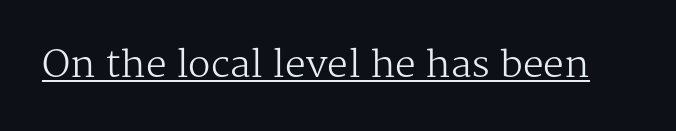
Q: Is the text bold? A: No.
Q: Is the text italic (slanted)? A: No, it is upright.
Q: Is the typeface a serif or a sans-serif typeface? A: Serif.
Q: Is the text underlined? A: Yes.
Q: Is the spacing between letters normal or unusually wide? A: Normal.
Q: Width (condensed, normal, or wide)? A: Normal.
Q: Stroke contrast? A: Medium.
Q: x-height? A: Medium.
Q: Monospaced? A: No.
